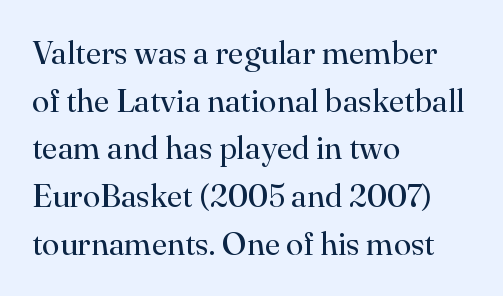
This sample keeps an unexceptional amount of space between lines. Posture: straight, roman, zero tilt. Quick note: underline off. Spacing verdict: proportional, widths tailored to each character. The characters display serif detailing at their extremities. The lines are quadded left.
